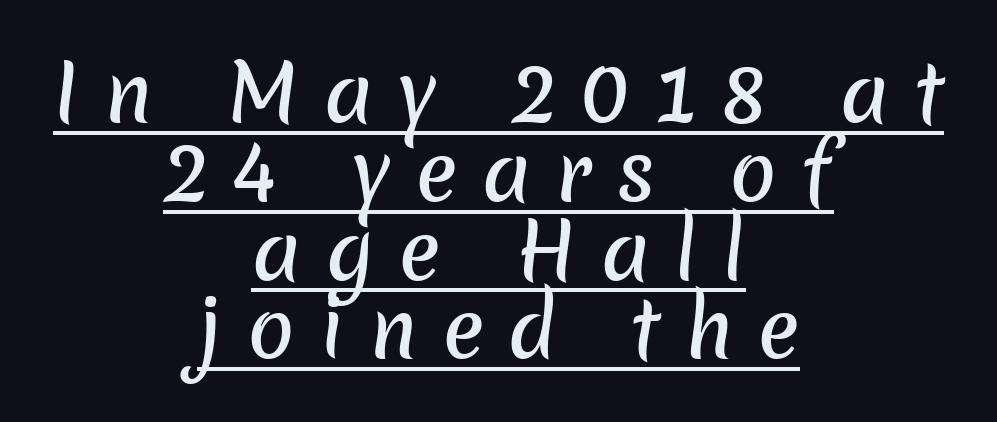
Q: Is the typeface a serif or a sans-serif typeface? A: Sans-serif.
Q: Is the text underlined? A: Yes.
Q: How is the paragraph aligned? A: Centered.
Q: Is the spacing between letters normal or unusually wide? A: Unusually wide.
Q: Is the spacing between lines tight, normal or loose? A: Tight.
Q: Width (condensed, normal, or wide)? A: Normal.
Q: Stroke contrast? A: Low.
Q: x-height? A: Medium.
Q: Monospaced? A: No.
